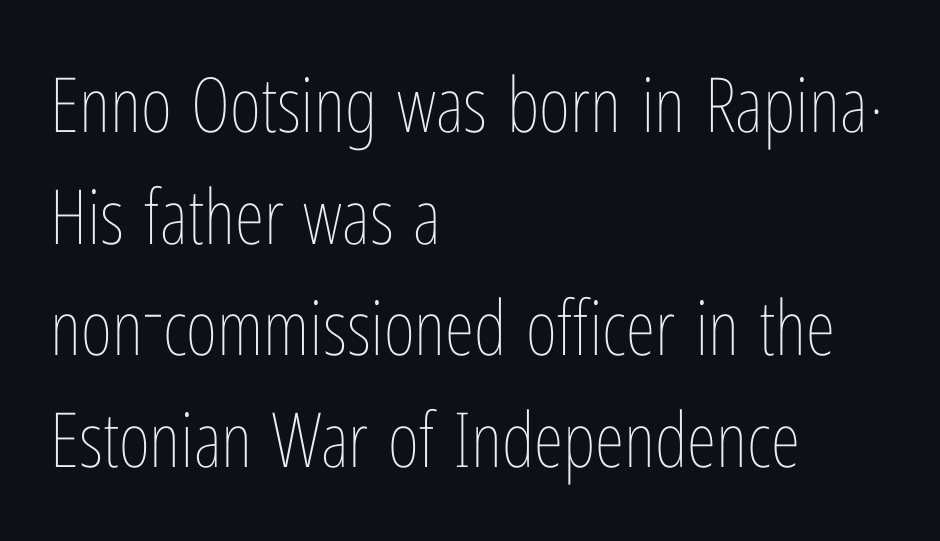
Q: Is the text bold? A: No.
Q: Is the text italic (slanted)? A: No, it is upright.
Q: Is the text underlined? A: No.
Q: How is the paragraph aligned? A: Left-aligned.
Q: Is the spacing between letters normal or unusually wide? A: Normal.
Q: Is the spacing between lines tight, normal or loose? A: Normal.
Q: Width (condensed, normal, or wide)? A: Condensed.
Q: Stroke contrast? A: Low.
Q: x-height? A: Medium.
Q: Monospaced? A: No.
